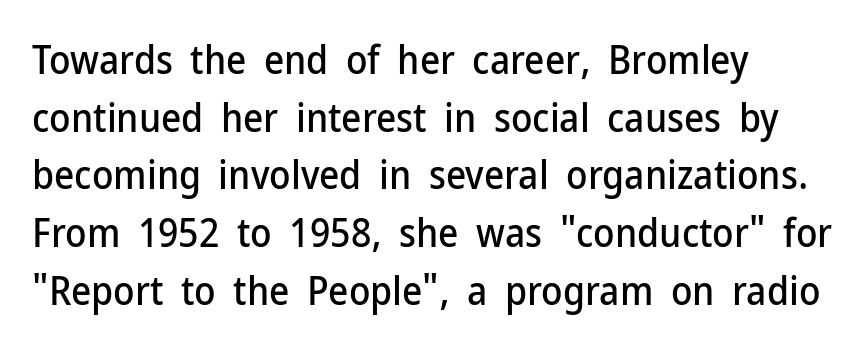
Glyph-to-glyph distance matches everyday printed text. Upright lettering throughout. Vertically, the passage feels balanced, rows spaced as you'd expect. Quick note: underline off. These lines are rendered in a variable-pitch font.
